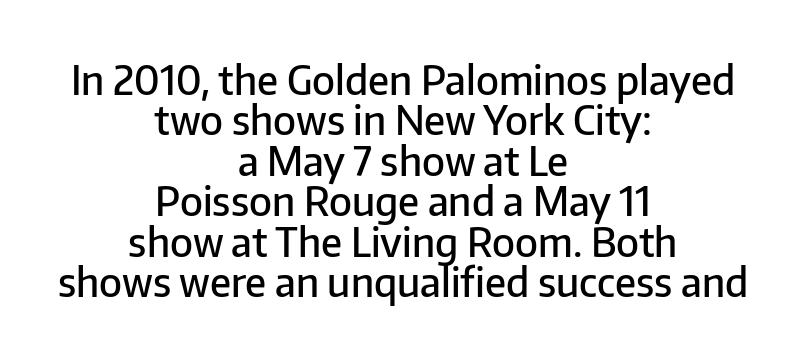
The image shows 40 px semibold sans-serif type, upright; set centered, tight line spacing (1.01x), normal letter spacing, not underlined; low stroke contrast and a medium x-height.
